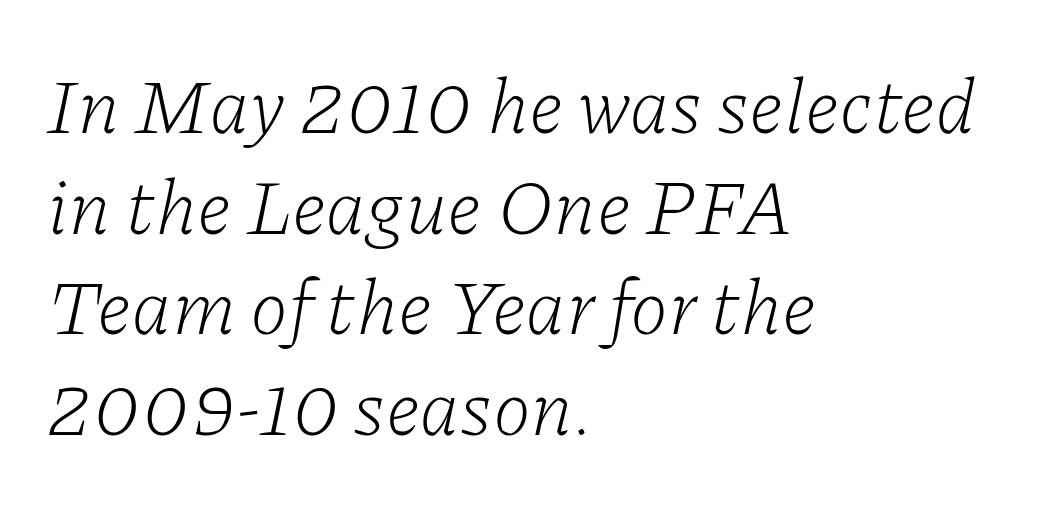
Vertical spacing — default. No heavy texture on the line: the type isn't bold. Does the type have serifs? Yes, each stem ends in a small foot. This rendering leaves character spacing at its baseline value.
